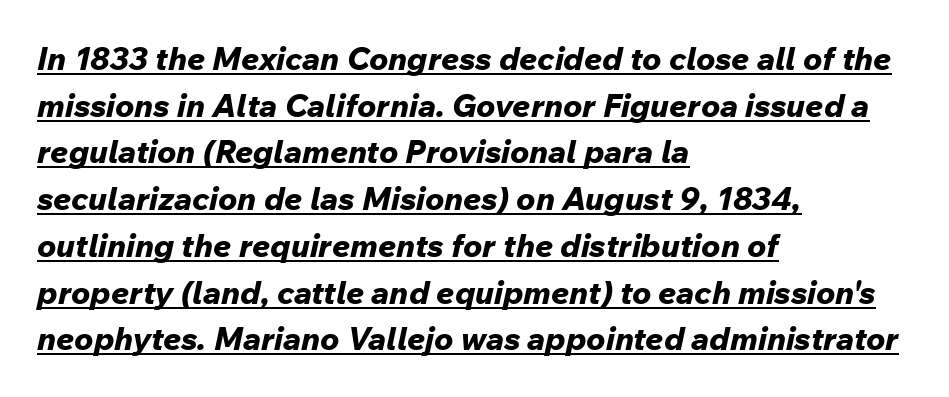
{"italic": "yes", "lean": "right", "slant_degrees": 12, "bold": "yes", "weight": "bold", "width": "normal", "stroke_contrast": "low", "x_height": "medium", "monospaced": "no", "underline": "yes", "align": "left", "line_spacing": "normal", "line_spacing_ratio": 1.46, "letter_spacing": "normal", "letter_spacing_em": 0.0, "glyph_px": 32}
